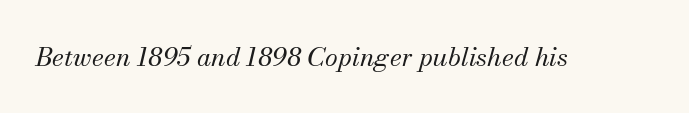
Q: Is the text bold? A: No.
Q: Is the text italic (slanted)? A: Yes, it leans right by about 13 degrees.
Q: Is the text underlined? A: No.
Q: Is the spacing between letters normal or unusually wide? A: Normal.
